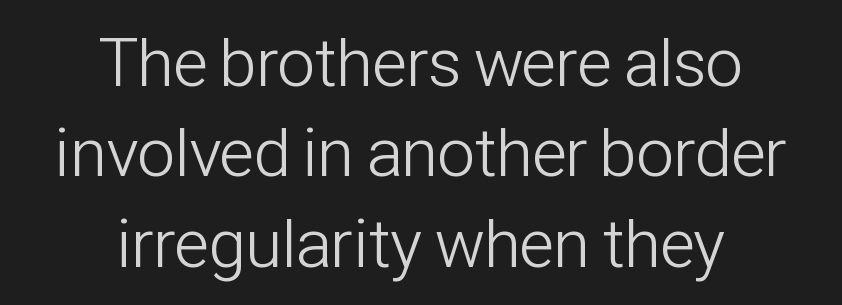
Q: Is the text bold? A: No.
Q: Is the text italic (slanted)? A: No, it is upright.
Q: Is the typeface a serif or a sans-serif typeface? A: Sans-serif.
Q: Is the text underlined? A: No.
Q: How is the paragraph aligned? A: Centered.
Q: Is the spacing between letters normal or unusually wide? A: Normal.
Q: Is the spacing between lines tight, normal or loose? A: Normal.
Q: Width (condensed, normal, or wide)? A: Condensed.
Q: Stroke contrast? A: Low.
Q: x-height? A: Medium.
Q: Monospaced? A: No.
